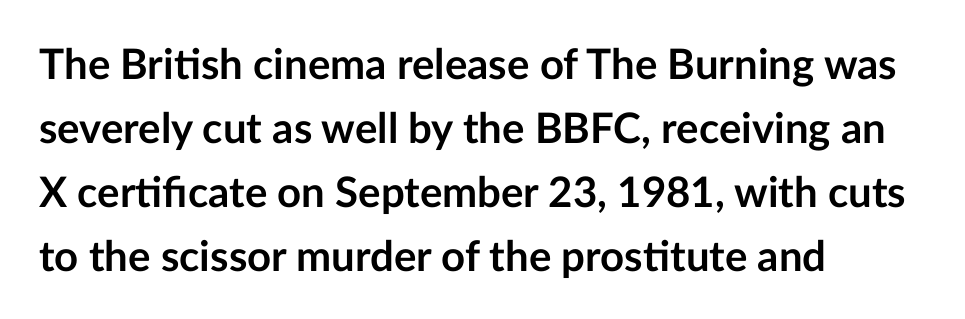
Nothing sits at the stroke ends, so this counts as sans-serif. Varying glyph widths throughout — classic text-font behaviour. Descenders hang freely into open space. Notice how the passage keeps a crisp vertical edge on the left only. The letterforms sit shoulder to shoulder at normal distance.
